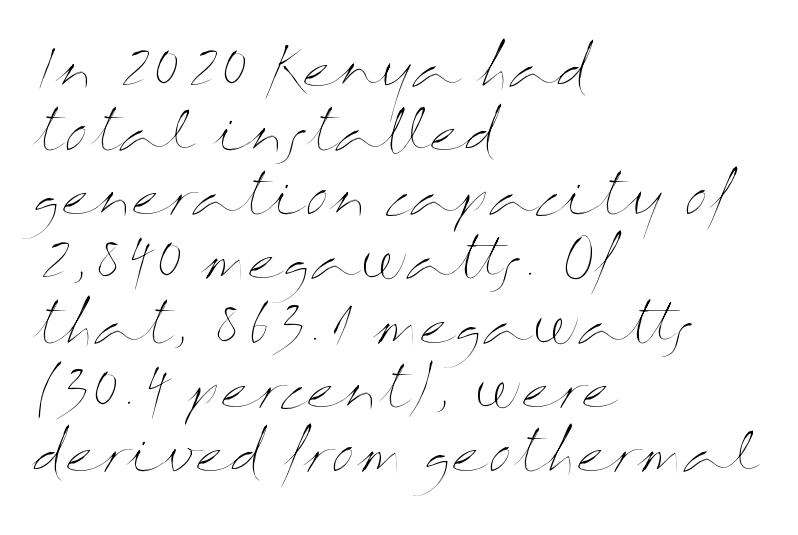
Q: Is the text bold? A: No.
Q: Is the text italic (slanted)? A: Yes.
Q: Is the text underlined? A: No.
Q: How is the paragraph aligned? A: Left-aligned.
Q: Is the spacing between letters normal or unusually wide? A: Normal.
Q: Width (condensed, normal, or wide)? A: Wide.
Q: Stroke contrast? A: Medium.
Q: x-height? A: Medium.
Q: Monospaced? A: No.
